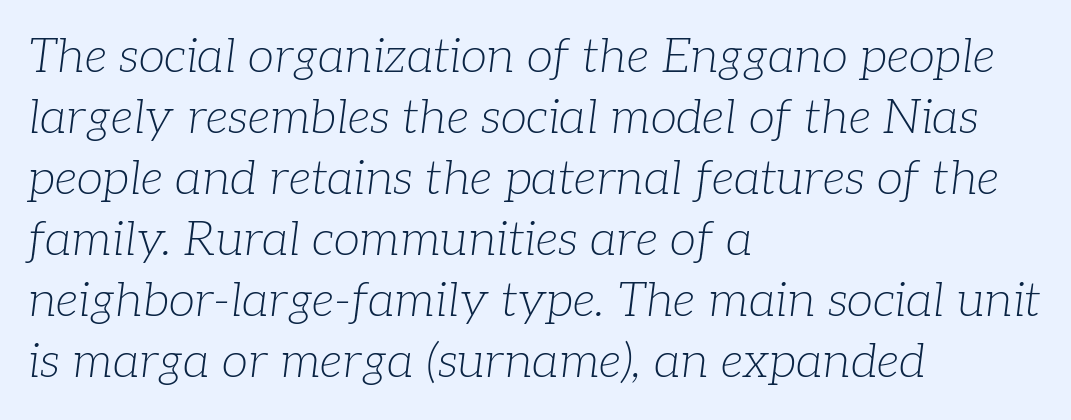
Q: Is the text bold? A: No.
Q: Is the text italic (slanted)? A: Yes, it leans right by about 7 degrees.
Q: Is the typeface a serif or a sans-serif typeface? A: Serif.
Q: Is the text underlined? A: No.
Q: How is the paragraph aligned? A: Left-aligned.
Q: Is the spacing between letters normal or unusually wide? A: Normal.
Q: Is the spacing between lines tight, normal or loose? A: Normal.
Q: Width (condensed, normal, or wide)? A: Normal.
Q: Stroke contrast? A: Low.
Q: x-height? A: Medium.
Q: Monospaced? A: No.
